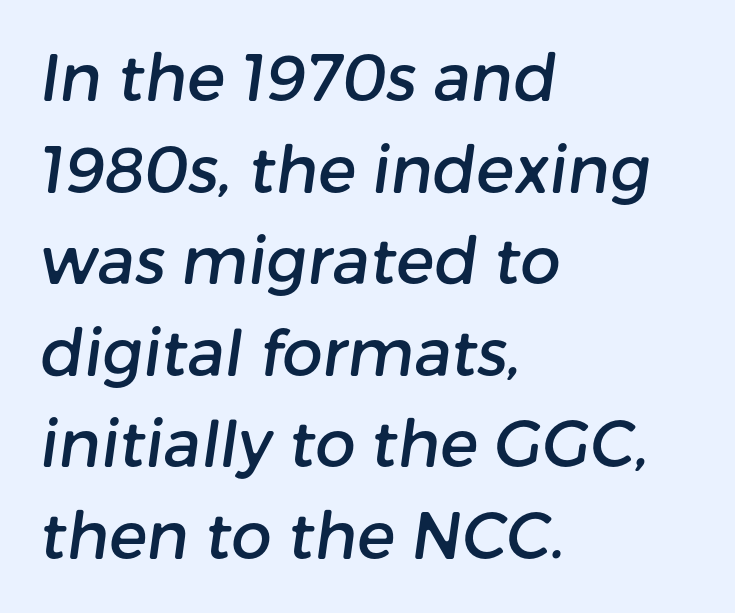
{"serif": "no", "width": "normal", "stroke_contrast": "low", "x_height": "medium", "monospaced": "no", "underline": "no", "align": "left", "line_spacing": "normal", "line_spacing_ratio": 1.43, "letter_spacing": "normal", "letter_spacing_em": 0.0, "glyph_px": 64}
